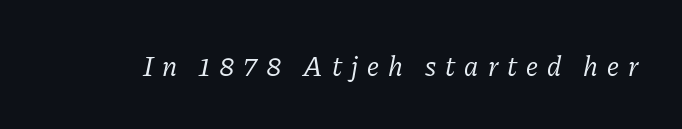
Looks like regular typesetting: each glyph gets only the width it needs. No letter is thick-stroked: the sample isn't bold. The type family on display is of the serif kind. Check under the words: just untouched page. Does the lettering tilt? It does — this is italic. Tracking value appears strongly positive — letters spread wide.
